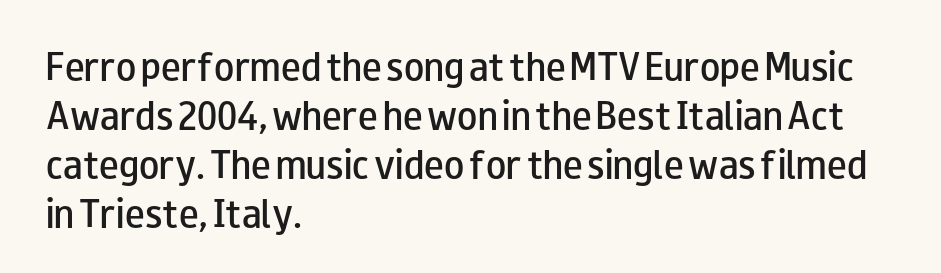
The image shows 33 px semibold, wide sans-serif type, upright; set left-aligned, normal line spacing (1.48x), normal letter spacing, not underlined; low stroke contrast and a small x-height.
